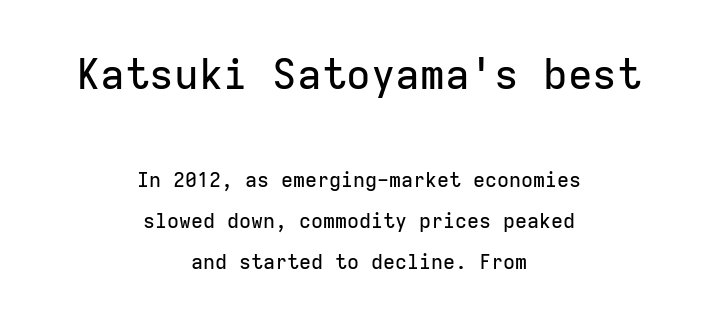
The image shows 41 px sans-serif type, upright, monospaced; set centered, loose line spacing (2.07x), normal letter spacing, not underlined; the first (top) block is 2.05x larger; low stroke contrast and a medium x-height.
